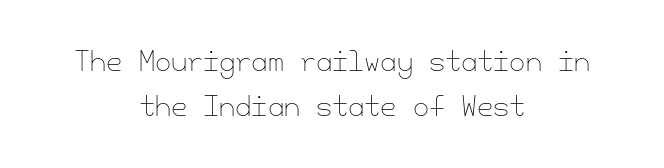
A typesetter would call this zero additional tracking. Each line is balanced around a shared central axis. Honestly, there is no underline to notice here at all. No extra ink here — the face is not bold. Nope, not italic — everything's standing straight.
